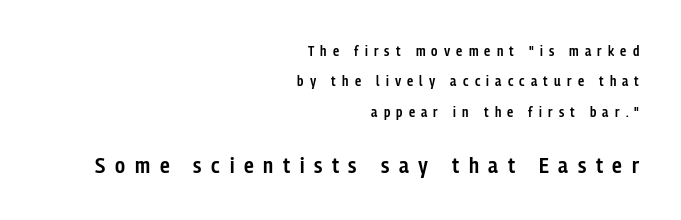
{"italic": "no", "bold": "semi", "underline": "no", "align": "right", "line_spacing": "loose", "line_spacing_ratio": 2.17, "letter_spacing": "wide", "letter_spacing_em": 0.44, "larger_block": "second", "size_ratio": 1.57, "glyph_px": 22}
